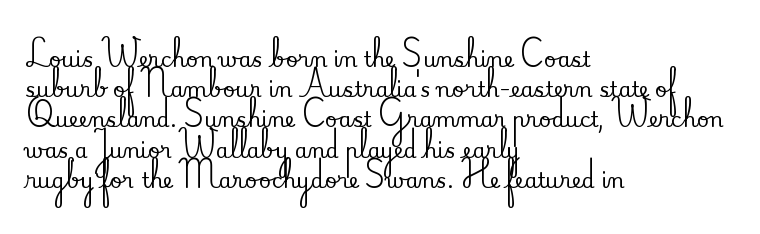
The lines sit at an ordinary, default distance from one another. In terms of posture, this sample is upright. What stands out about the letter spacing? Nothing — it is the standard amount. Leftover space on each line is placed entirely after the last word. Check the space under the baseline: it is left empty.
